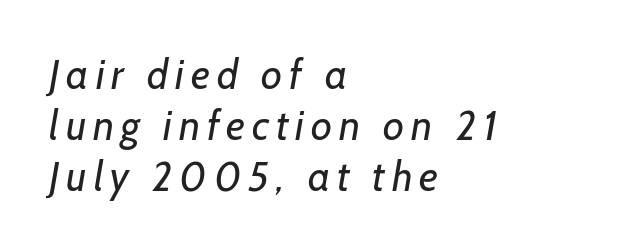
{"serif": "no", "bold": "no", "weight": "regular", "width": "normal", "stroke_contrast": "low", "x_height": "medium", "monospaced": "no", "underline": "no", "align": "left", "line_spacing_ratio": 1.24, "glyph_px": 41}
